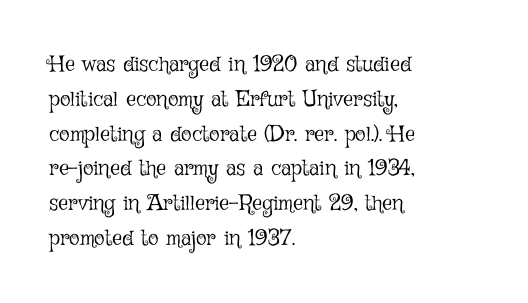
The image shows 22 px text type, upright; set left-aligned, normal line spacing (1.58x), normal letter spacing, not underlined.
